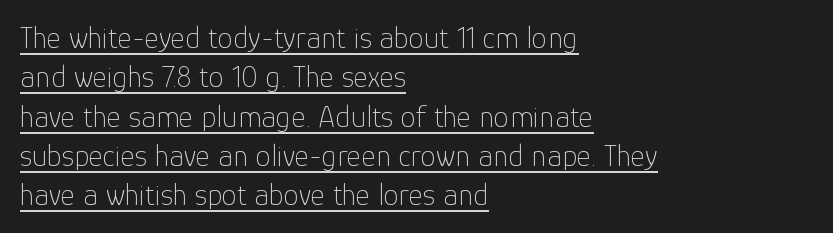
Q: Is the text bold? A: No.
Q: Is the text italic (slanted)? A: No, it is upright.
Q: Is the typeface a serif or a sans-serif typeface? A: Sans-serif.
Q: Is the text underlined? A: Yes.
Q: How is the paragraph aligned? A: Left-aligned.
Q: Is the spacing between letters normal or unusually wide? A: Normal.
Q: Is the spacing between lines tight, normal or loose? A: Normal.
Q: Width (condensed, normal, or wide)? A: Normal.
Q: Stroke contrast? A: Low.
Q: x-height? A: Medium.
Q: Monospaced? A: No.
